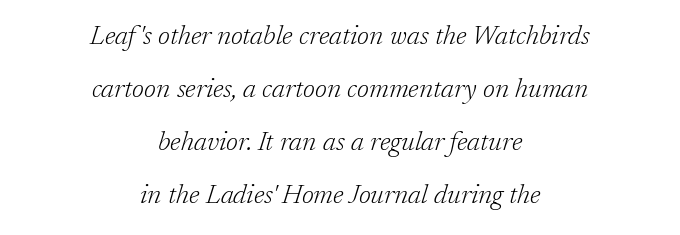
Q: Is the text bold? A: No.
Q: Is the text italic (slanted)? A: Yes, it leans right by about 17 degrees.
Q: Is the text underlined? A: No.
Q: How is the paragraph aligned? A: Centered.
Q: Is the spacing between letters normal or unusually wide? A: Normal.
Q: Is the spacing between lines tight, normal or loose? A: Loose.
